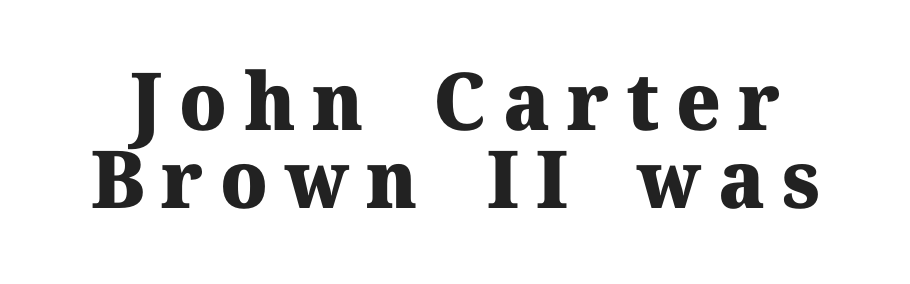
Q: Is the text bold? A: Yes.
Q: Is the text italic (slanted)? A: No, it is upright.
Q: Is the typeface a serif or a sans-serif typeface? A: Serif.
Q: Is the text underlined? A: No.
Q: Is the spacing between letters normal or unusually wide? A: Unusually wide.
Q: Is the spacing between lines tight, normal or loose? A: Tight.
Q: Width (condensed, normal, or wide)? A: Normal.
Q: Stroke contrast? A: Medium.
Q: x-height? A: Medium.
Q: Monospaced? A: No.
